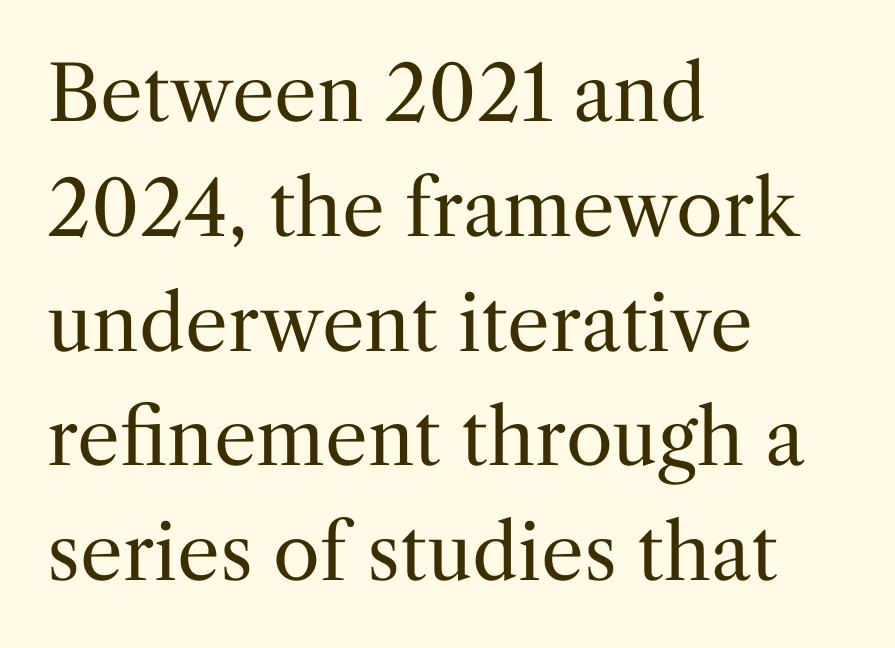
Q: Is the text bold? A: No.
Q: Is the text italic (slanted)? A: No, it is upright.
Q: Is the typeface a serif or a sans-serif typeface? A: Serif.
Q: Is the text underlined? A: No.
Q: How is the paragraph aligned? A: Left-aligned.
Q: Is the spacing between letters normal or unusually wide? A: Normal.
Q: Is the spacing between lines tight, normal or loose? A: Normal.
Q: Width (condensed, normal, or wide)? A: Normal.
Q: Stroke contrast? A: Medium.
Q: x-height? A: Medium.
Q: Monospaced? A: No.
